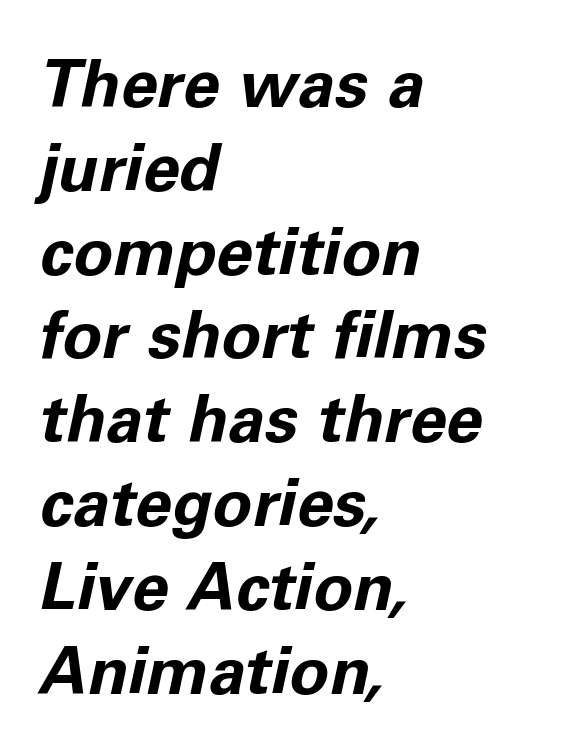
Compared with an ordinary text face, these strokes are far heavier — a full bold. Slant detected: the letters are inclined. The letters advance in unequal steps, a hallmark of proportional type. Reading down the column, the eye jumps a familiar distance to each next line. No extra tracking has been applied to these lines.
